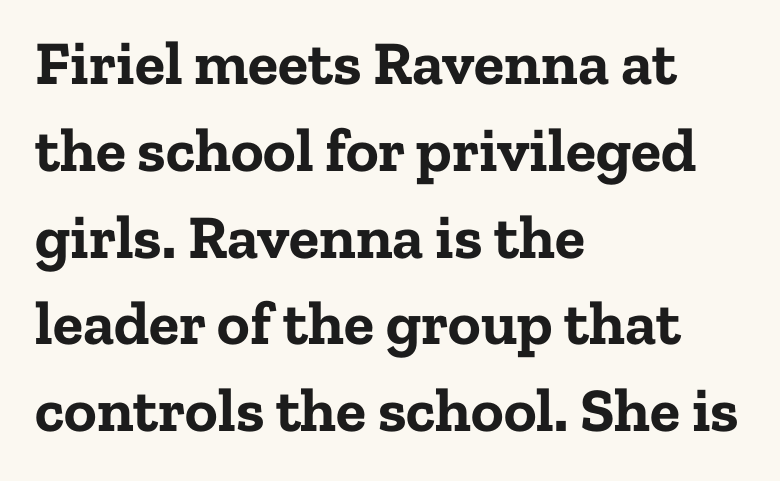
Inter-character spacing is left at the font's built-in metrics. Weight check: bold — yes, fully. Is this a fixed-width face? No — the glyphs have proportional, varying widths. Serifs: yes, visible at the terminals of the letterforms.
